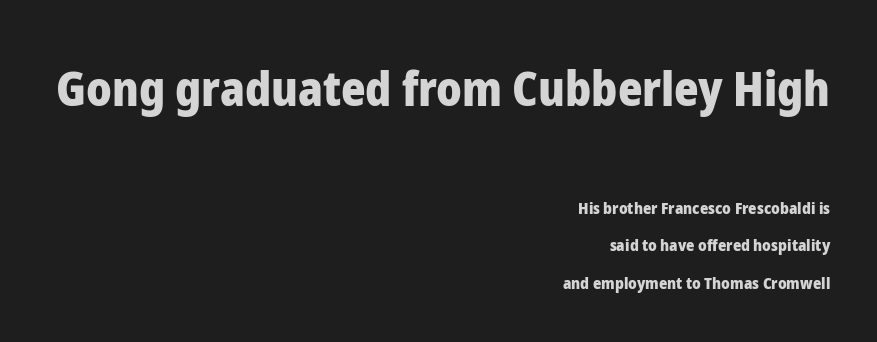
{"serif": "no", "italic": "no", "bold": "yes", "weight": "heavy", "width": "normal", "stroke_contrast": "low", "x_height": "medium", "monospaced": "no", "underline": "no", "align": "right", "line_spacing": "loose", "line_spacing_ratio": 2.33, "letter_spacing": "normal", "letter_spacing_em": 0.0, "larger_block": "first", "size_ratio": 2.94, "glyph_px": 47}
